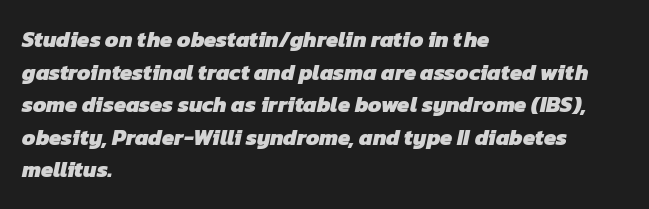
Q: Is the text bold? A: Yes.
Q: Is the text underlined? A: No.
Q: How is the paragraph aligned? A: Left-aligned.
Q: Is the spacing between letters normal or unusually wide? A: Normal.
Q: Is the spacing between lines tight, normal or loose? A: Normal.
